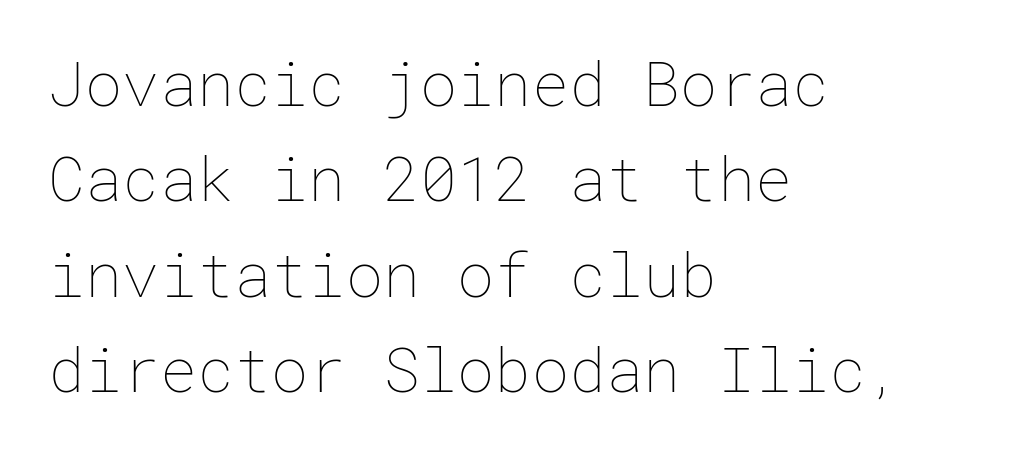
Line spacing here is normal. Each word holds together tightly as a unit, with standard inter-letter gaps. Underlining? Definitely not there. These lines stack with their left ends in a neat column. No extra ink here — the face is not bold.
